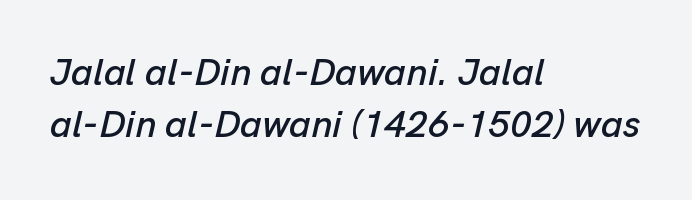
You could call the tracking neutral — neither tight nor loose. It's the slanting kind of type. The paragraph has a hard left edge and a soft right edge. Reading down the column, the eye jumps a familiar distance to each next line. Underlining? Definitely not there. Think of a printed novel: that variable character pitch is what you see here.
